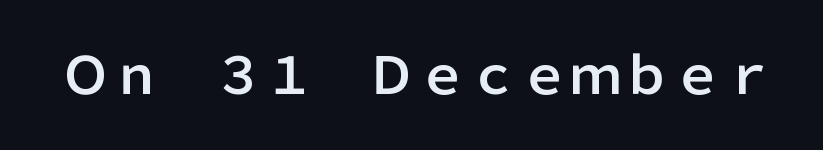
{"serif": "no", "italic": "no", "width": "normal", "stroke_contrast": "low", "x_height": "medium", "monospaced": "no", "underline": "no", "letter_spacing": "normal", "letter_spacing_em": 0.0, "glyph_px": 51}
